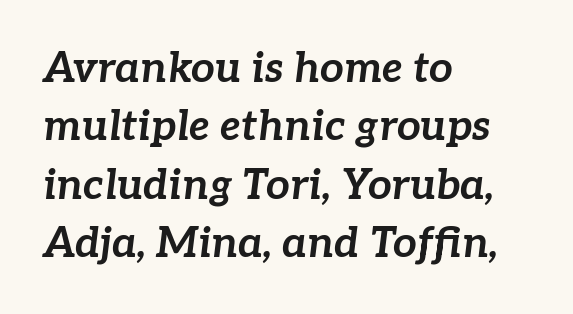
These lines are rendered in a variable-pitch font. Left-aligned paragraph, ragged on the right. The tracking reads as untouched default to a designer's eye. The axis of the letterforms is tilted away from vertical.
